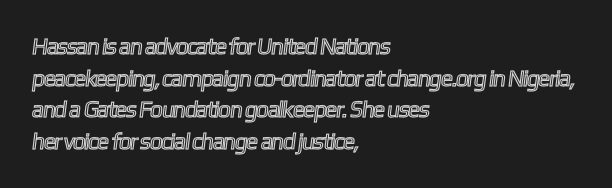
{"underline": "no", "align": "left", "line_spacing": "normal", "line_spacing_ratio": 1.38, "letter_spacing": "normal", "letter_spacing_em": 0.0, "glyph_px": 23}
